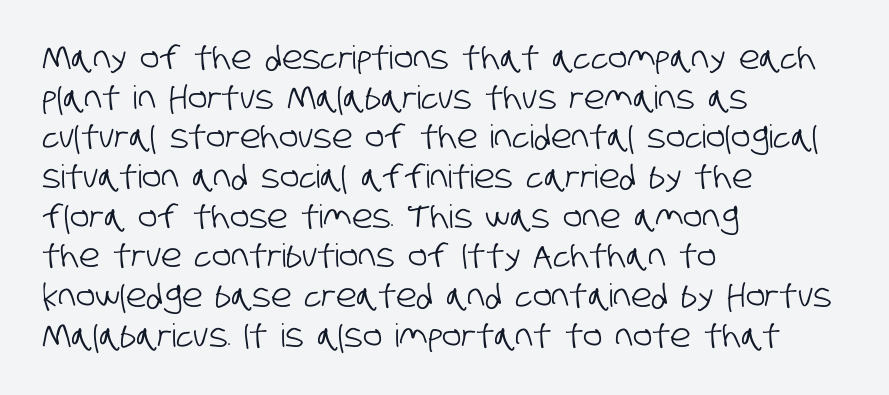
Q: Is the typeface a serif or a sans-serif typeface? A: Sans-serif.
Q: Is the text underlined? A: No.
Q: How is the paragraph aligned? A: Left-aligned.
Q: Is the spacing between letters normal or unusually wide? A: Normal.
Q: Width (condensed, normal, or wide)? A: Condensed.
Q: Stroke contrast? A: Low.
Q: x-height? A: Large.
Q: Monospaced? A: No.
